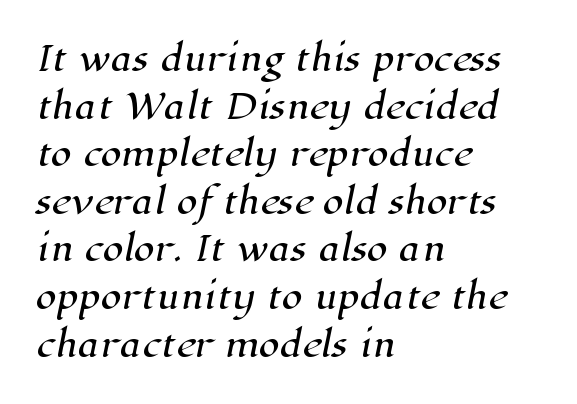
The image shows 34 px serif type; set left-aligned, normal line spacing (1.4x), normal letter spacing, not underlined; high stroke contrast and a medium x-height.
